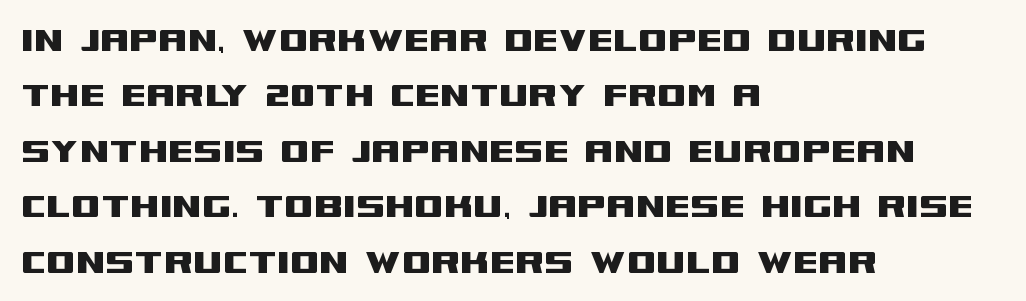
The image shows 42 px wide sans-serif type, upright; set left-aligned, normal line spacing (1.32x), normal letter spacing, not underlined; medium stroke contrast and a large x-height.
